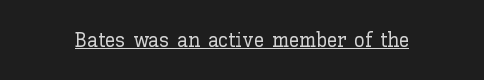
{"italic": "no", "underline": "yes", "letter_spacing": "normal", "letter_spacing_em": 0.0, "glyph_px": 21}
